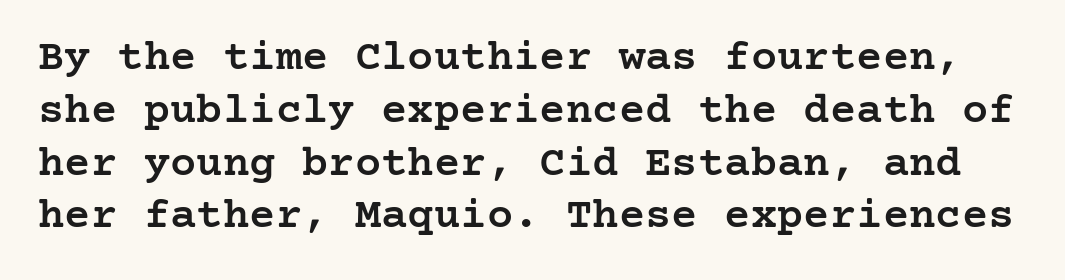
The image shows 44 px semibold serif type, upright; set line spacing 1.2x, normal letter spacing, not underlined; low stroke contrast and a medium x-height.
